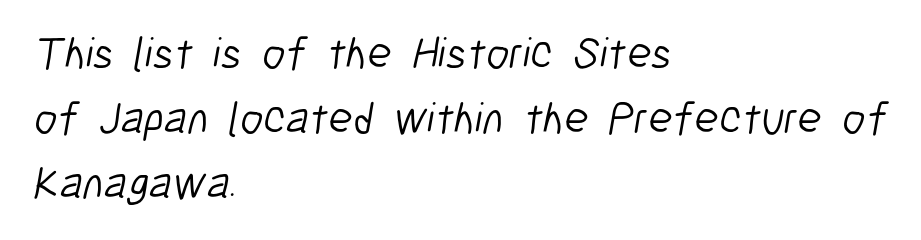
The letterforms sit shoulder to shoulder at normal distance. Nothing sits at the stroke ends, so this counts as sans-serif. Rows of type keep a routine distance in the vertical direction. Is the type heavy? It reads as light-to-regular instead. The specimen omits any rule beneath the text block's lines. Is this a fixed-width face? No — the glyphs have proportional, varying widths.
